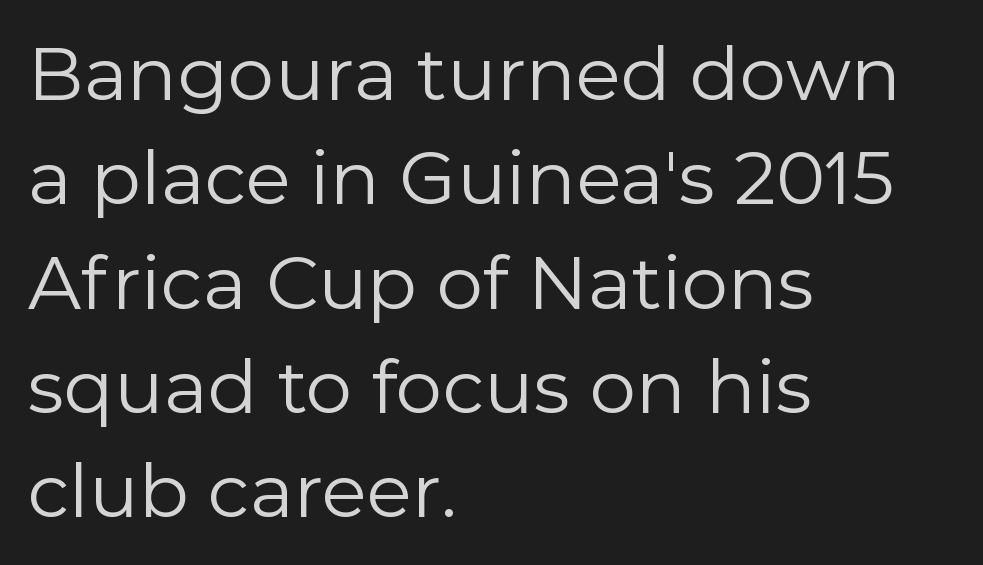
Q: Is the text bold? A: No.
Q: Is the text italic (slanted)? A: No, it is upright.
Q: Is the typeface a serif or a sans-serif typeface? A: Sans-serif.
Q: Is the text underlined? A: No.
Q: How is the paragraph aligned? A: Left-aligned.
Q: Is the spacing between letters normal or unusually wide? A: Normal.
Q: Is the spacing between lines tight, normal or loose? A: Normal.
Q: Width (condensed, normal, or wide)? A: Normal.
Q: x-height? A: Medium.
Q: Monospaced? A: No.
